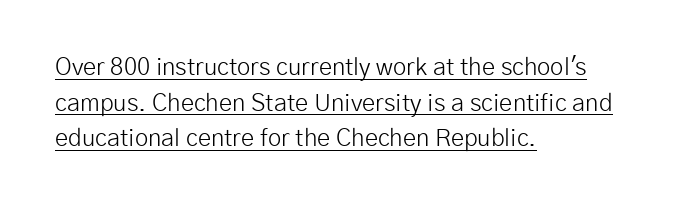
Left-aligned paragraph, ragged on the right. Honestly, the underline is the first thing you notice here. Nobody touched the tracking dial on this one. The characters are drawn with everyday or finer stroke widths.
